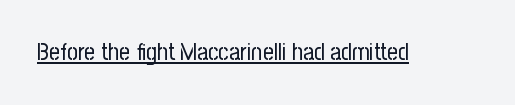
Underlined type. When letters stand straight like this, we call the style roman or upright. The line texture is even and compact thanks to regular tracking. The strokes carry an ordinary text weight at most.
